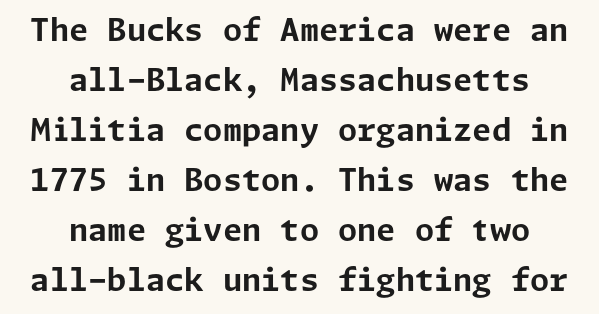
The foot of each line stays bare and open. Note: no serifs on the glyphs. Normally led — the rows are evenly, conventionally spaced. The face used here is rendered with its standard letterfit. Thick stems and heavy bowls — unmistakably bold. Reading down the block, each line starts at a different indent, mirrored at its end.
